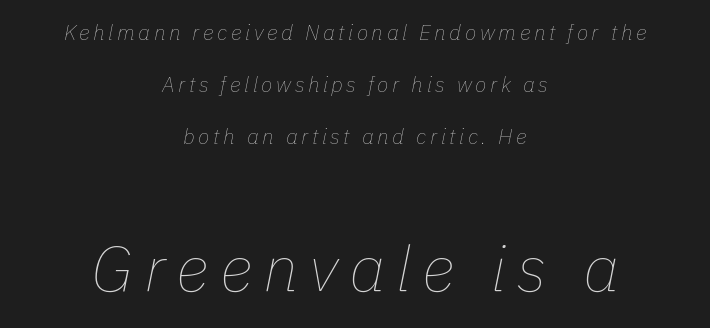
The image shows 64 px thin type, italic (leaning right); set centered, loose line spacing (2.48x), not underlined; the second (bottom) block is 3.05x larger; low stroke contrast and a medium x-height.
